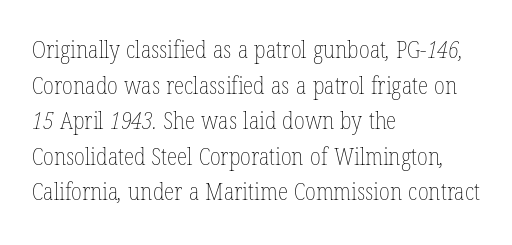
{"bold": "no", "underline": "no", "align": "left", "line_spacing": "normal", "line_spacing_ratio": 1.48, "letter_spacing": "normal", "letter_spacing_em": 0.0, "glyph_px": 24}
